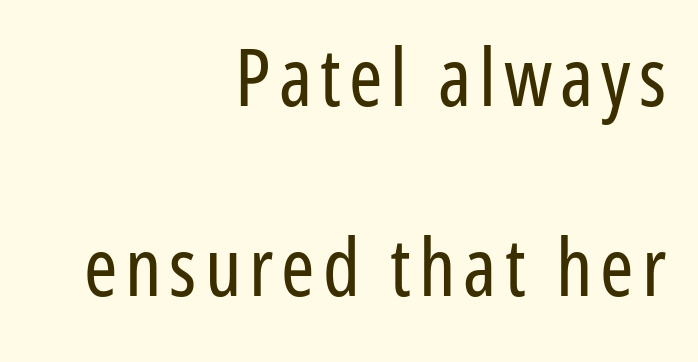
Q: Is the text bold? A: No.
Q: Is the text italic (slanted)? A: No, it is upright.
Q: Is the typeface a serif or a sans-serif typeface? A: Sans-serif.
Q: Is the text underlined? A: No.
Q: How is the paragraph aligned? A: Right-aligned.
Q: Is the spacing between lines tight, normal or loose? A: Loose.
Q: Width (condensed, normal, or wide)? A: Condensed.
Q: Stroke contrast? A: Low.
Q: x-height? A: Medium.
Q: Monospaced? A: No.
